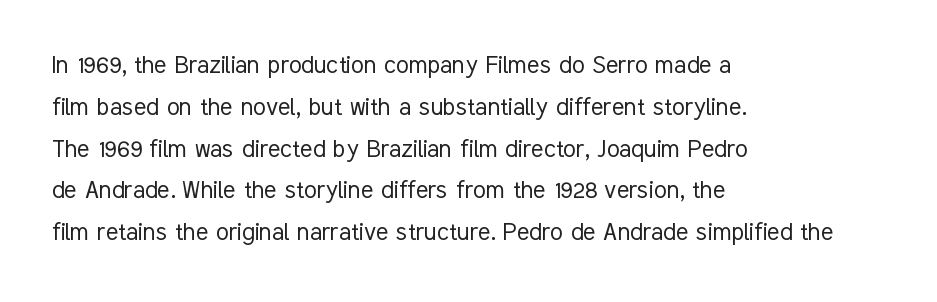
A typesetter would mark this as roman, not italic. The characters display no serif detailing; their extremities are plain. Is this a fixed-width face? No — the glyphs have proportional, varying widths. Line spacing here is normal. Leftover space on each line is placed entirely after the last word. Descenders hang freely into open space.
